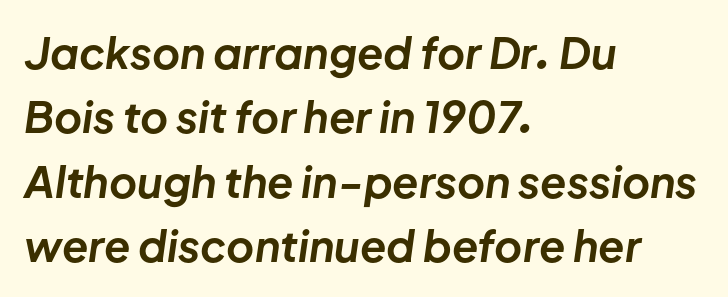
{"italic": "yes", "lean": "right", "slant_degrees": 8, "bold": "yes", "weight": "bold", "width": "normal", "stroke_contrast": "low", "x_height": "medium", "monospaced": "no", "underline": "no", "align": "left", "line_spacing": "normal", "line_spacing_ratio": 1.5, "letter_spacing": "normal", "letter_spacing_em": 0.0, "glyph_px": 43}
